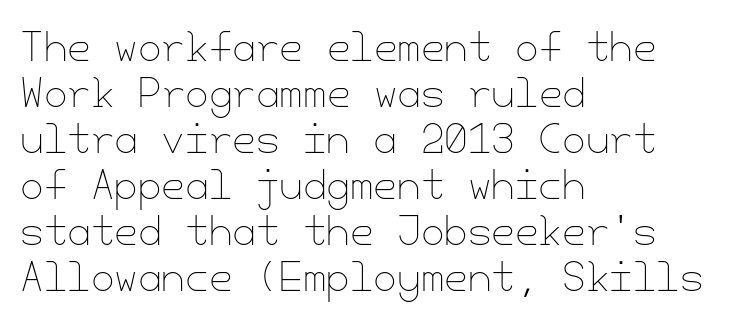
Q: Is the text bold? A: No.
Q: Is the text italic (slanted)? A: No, it is upright.
Q: Is the text underlined? A: No.
Q: How is the paragraph aligned? A: Left-aligned.
Q: Is the spacing between letters normal or unusually wide? A: Normal.
Q: Width (condensed, normal, or wide)? A: Normal.
Q: Stroke contrast? A: Low.
Q: x-height? A: Small.
